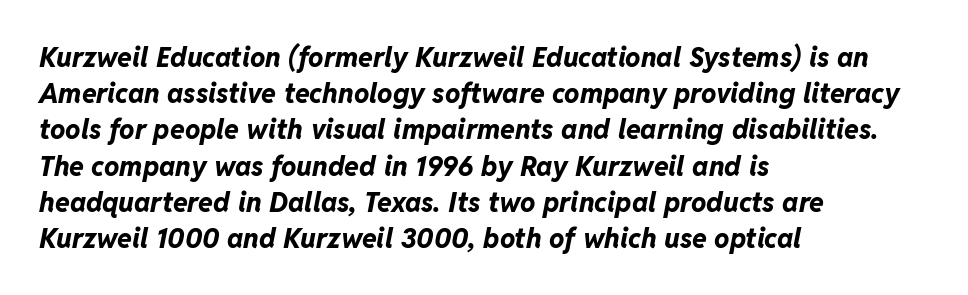
Q: Is the text bold? A: Yes.
Q: Is the text italic (slanted)? A: Yes, it leans right by about 11 degrees.
Q: Is the text underlined? A: No.
Q: How is the paragraph aligned? A: Left-aligned.
Q: Is the spacing between letters normal or unusually wide? A: Normal.
Q: Is the spacing between lines tight, normal or loose? A: Normal.
